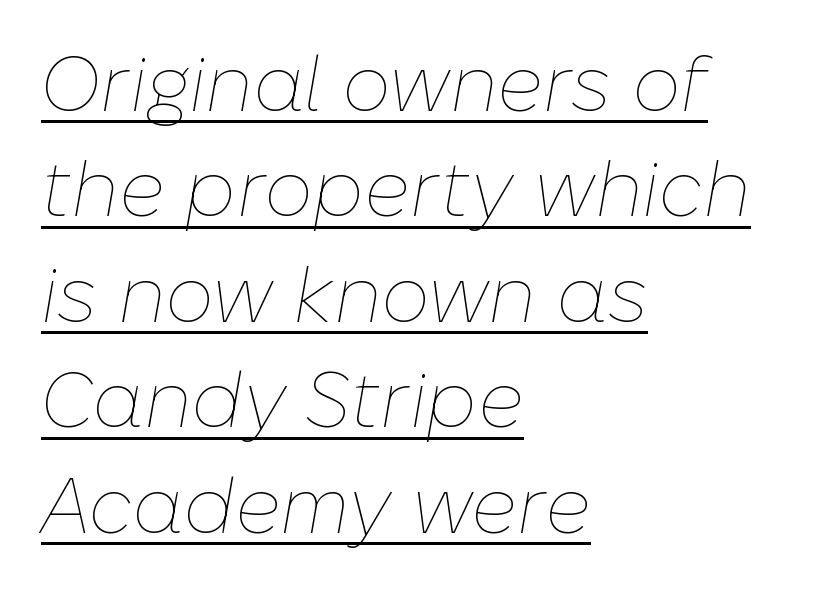
The image shows 77 px thin type, italic (leaning right); set left-aligned, normal line spacing (1.37x), normal letter spacing, underlined; low stroke contrast and a medium x-height.
